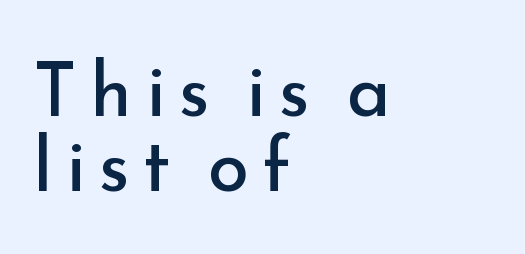
The image shows 75 px regular-weight sans-serif type, upright; set left-aligned, tight line spacing (1.0x), not underlined; low stroke contrast and a small x-height.
